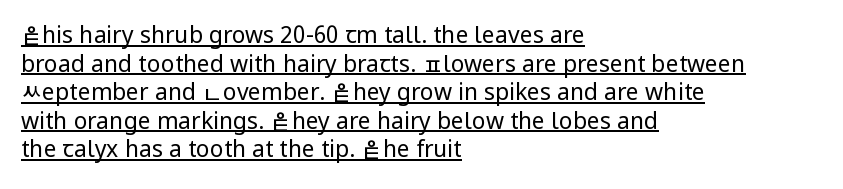
The image shows 23 px text type, upright; set left-aligned, line spacing 1.24x, normal letter spacing, underlined.
